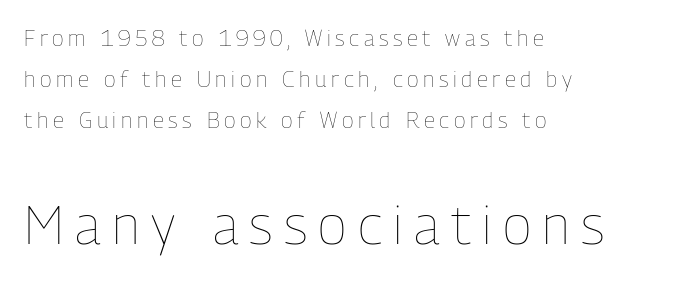
{"italic": "no", "bold": "no", "weight": "thin", "width": "condensed", "stroke_contrast": "low", "x_height": "medium", "monospaced": "no", "underline": "no", "align": "left", "line_spacing_ratio": 1.87, "letter_spacing": "wide", "letter_spacing_em": 0.21, "larger_block": "second", "size_ratio": 2.45, "glyph_px": 54}
